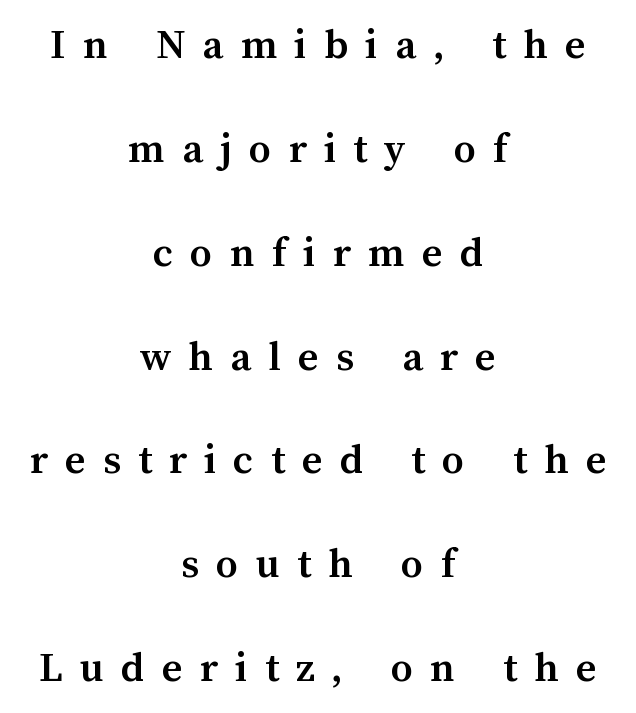
{"italic": "no", "bold": "yes", "weight": "semibold", "width": "normal", "stroke_contrast": "medium", "x_height": "medium", "monospaced": "no", "underline": "no", "align": "center", "line_spacing": "loose", "line_spacing_ratio": 2.36, "letter_spacing": "wide", "letter_spacing_em": 0.39, "glyph_px": 44}
